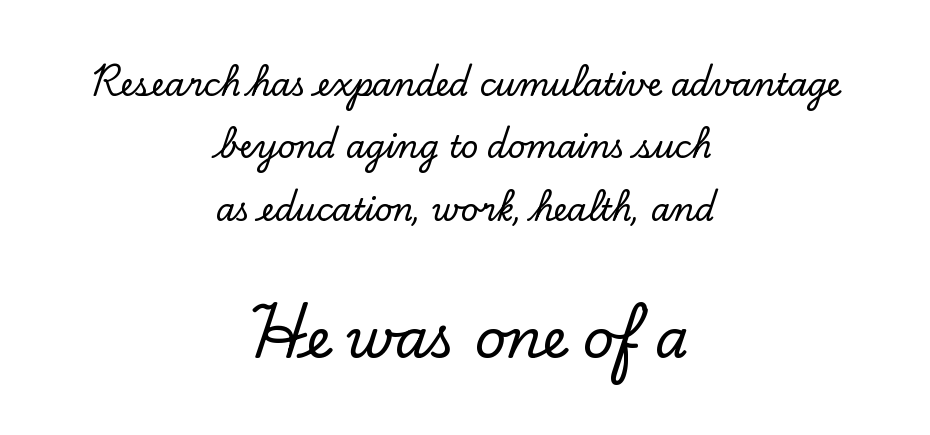
The specimen omits any rule beneath the text block's lines. These lines are rendered in a variable-pitch font. The compositor balanced each line on the midline. The text was rendered using a seriffed face with decorative stroke endings. Of the two passages, the one underneath uses the larger point size. The vertical gap from one line to the next is large.
